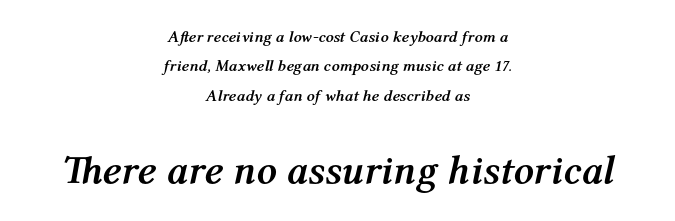
Q: Is the text bold? A: Yes.
Q: Is the text italic (slanted)? A: Yes, it leans right by about 12 degrees.
Q: Is the text underlined? A: No.
Q: How is the paragraph aligned? A: Centered.
Q: Is the spacing between letters normal or unusually wide? A: Normal.
Q: Which block of text is set in a larger size, the first (top) or the second (bottom)? A: The second (bottom) one.
Q: Width (condensed, normal, or wide)? A: Normal.
Q: Stroke contrast? A: Medium.
Q: x-height? A: Medium.
Q: Monospaced? A: No.
